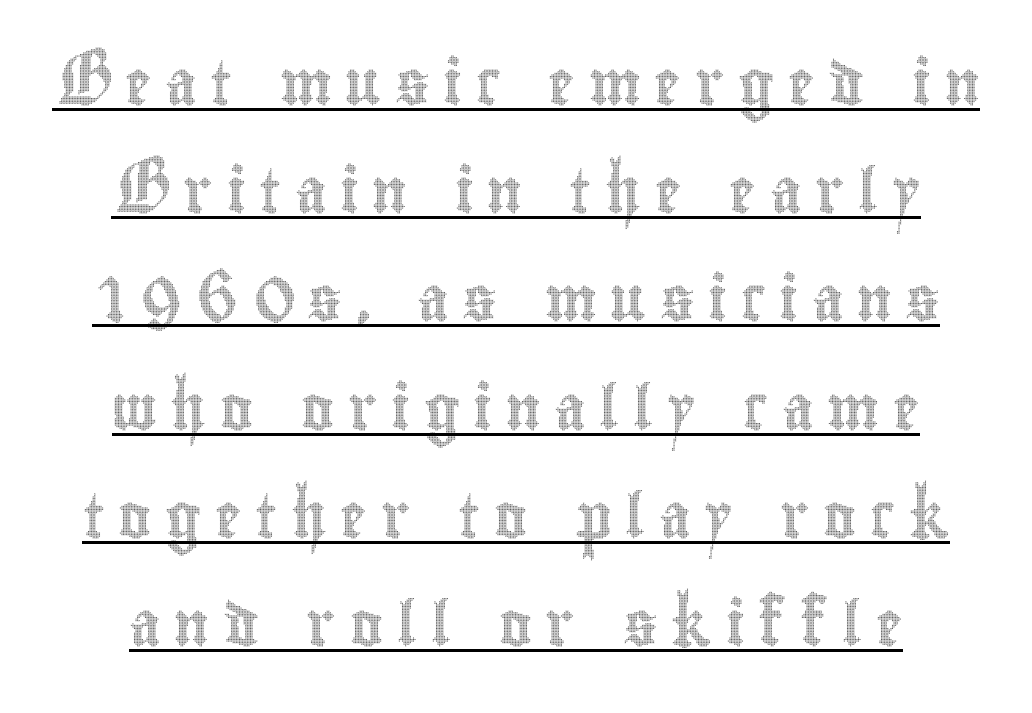
The image shows 44 px condensed type, upright; set centered, loose line spacing (2.46x), unusually wide letter spacing (+0.31 em), underlined; a small x-height.
